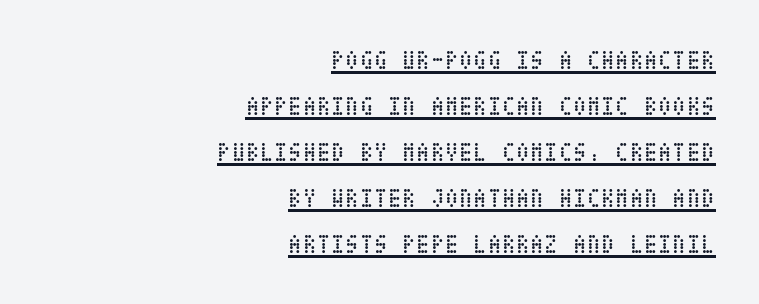
{"italic": "no", "bold": "no", "underline": "yes", "align": "right", "line_spacing_ratio": 1.77, "letter_spacing": "normal", "letter_spacing_em": 0.0, "glyph_px": 26}
